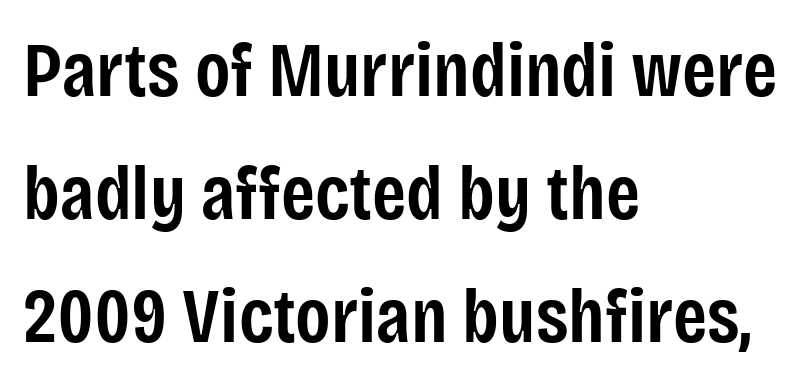
Only glyphs here, with clear space below each row. This sample has the flowing, uneven cadence of proportional lettering. Stroke terminals: plain, sans-serif. The characters look somewhat weighty, a semibold short of true bold. Is there any slant? The stems are plumb. Line beginnings align vertically; line endings do not.
